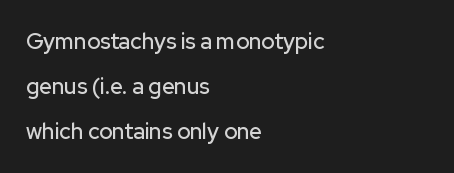
Q: Is the text italic (slanted)? A: No, it is upright.
Q: Is the text underlined? A: No.
Q: How is the paragraph aligned? A: Left-aligned.
Q: Is the spacing between letters normal or unusually wide? A: Normal.
Q: Is the spacing between lines tight, normal or loose? A: Loose.
